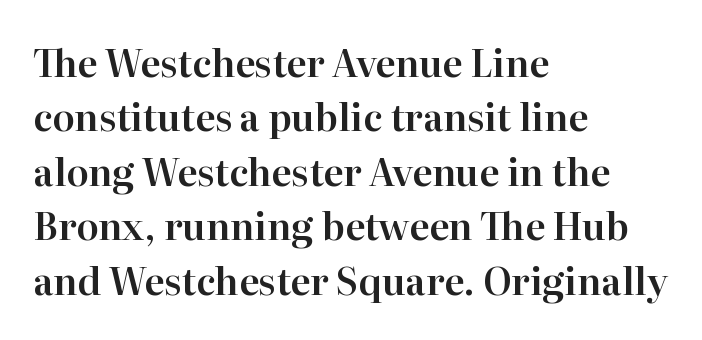
The image shows 37 px serif type, upright; set left-aligned, normal line spacing (1.47x), normal letter spacing, not underlined; high stroke contrast and a medium x-height.
